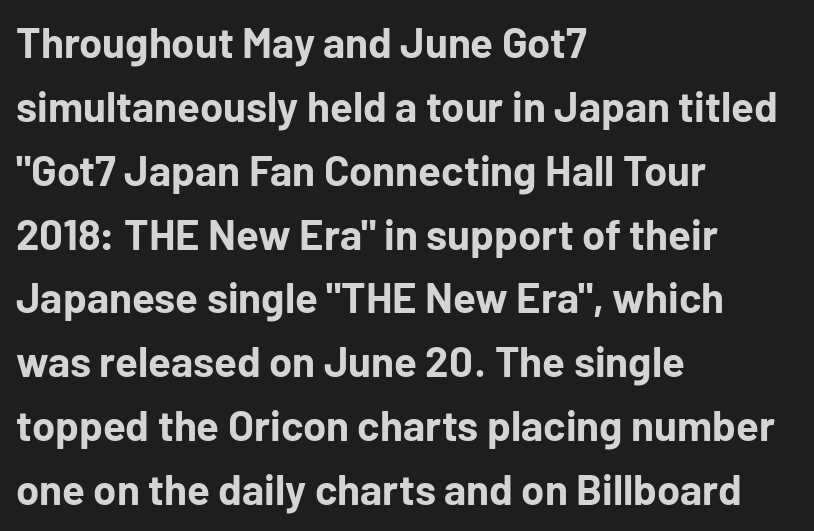
The image shows 42 px bold sans-serif type, upright; set left-aligned, normal line spacing (1.52x), normal letter spacing, not underlined; low stroke contrast and a medium x-height.
